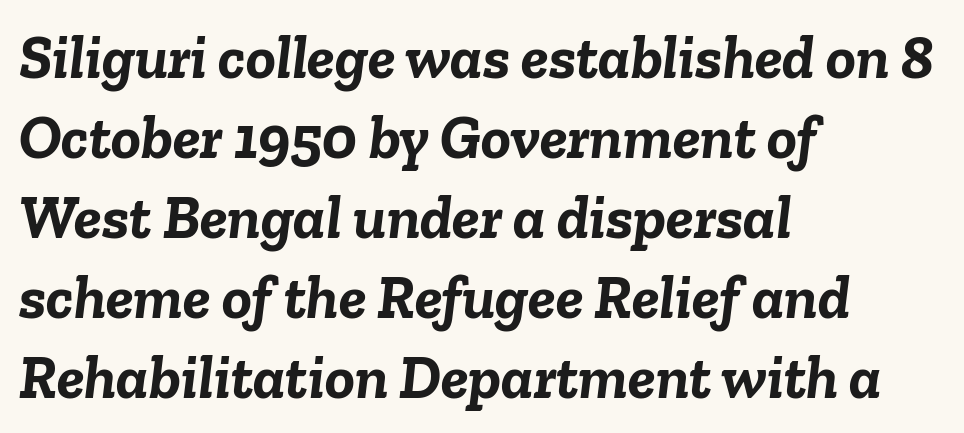
{"italic": "yes", "lean": "right", "slant_degrees": 6, "bold": "yes", "weight": "semibold", "width": "normal", "stroke_contrast": "low", "x_height": "medium", "monospaced": "no", "underline": "no", "align": "left", "line_spacing": "normal", "line_spacing_ratio": 1.29, "letter_spacing": "normal", "letter_spacing_em": 0.0, "glyph_px": 62}
